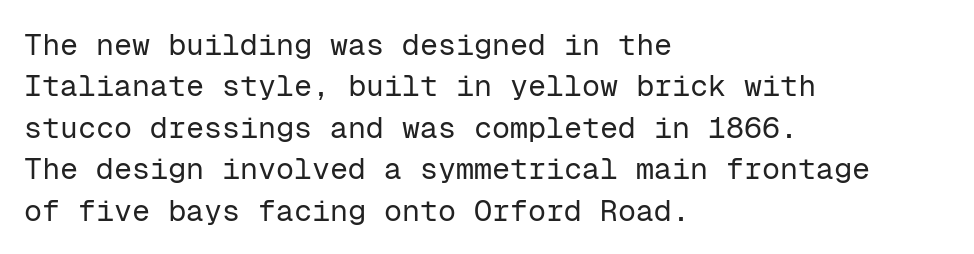
Q: Is the text bold? A: No.
Q: Is the text italic (slanted)? A: No, it is upright.
Q: Is the typeface a serif or a sans-serif typeface? A: Sans-serif.
Q: Is the text underlined? A: No.
Q: How is the paragraph aligned? A: Left-aligned.
Q: Is the spacing between letters normal or unusually wide? A: Normal.
Q: Is the spacing between lines tight, normal or loose? A: Normal.
Q: Width (condensed, normal, or wide)? A: Normal.
Q: Stroke contrast? A: Low.
Q: x-height? A: Medium.
Q: Monospaced? A: Yes.
